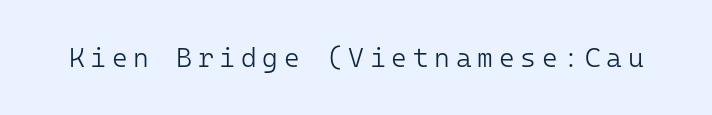
{"italic": "no", "bold": "no", "underline": "no", "letter_spacing": "wide", "letter_spacing_em": 0.21, "glyph_px": 27}
